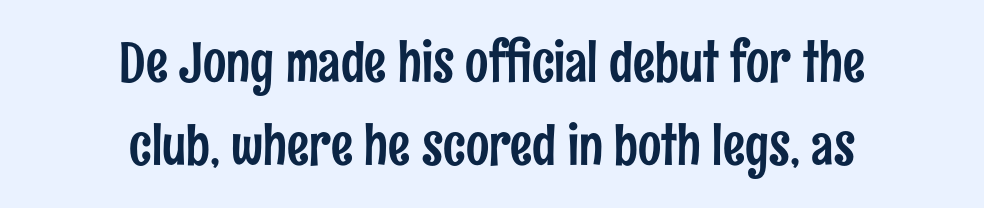
Q: Is the text italic (slanted)? A: No, it is upright.
Q: Is the typeface a serif or a sans-serif typeface? A: Sans-serif.
Q: Is the text underlined? A: No.
Q: How is the paragraph aligned? A: Centered.
Q: Is the spacing between letters normal or unusually wide? A: Normal.
Q: Is the spacing between lines tight, normal or loose? A: Normal.
Q: Width (condensed, normal, or wide)? A: Condensed.
Q: Stroke contrast? A: Low.
Q: x-height? A: Medium.
Q: Monospaced? A: No.
